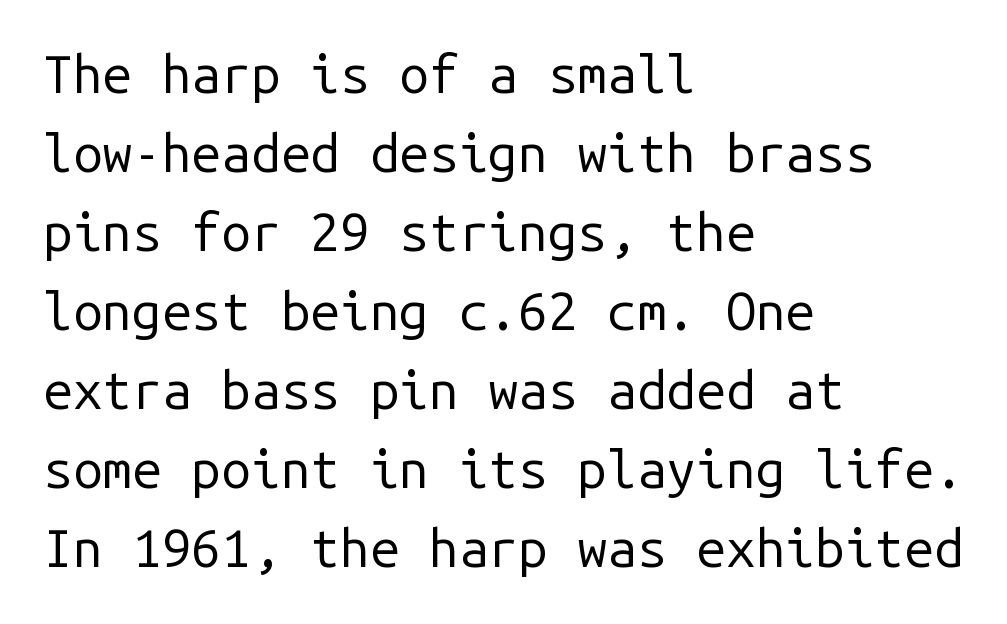
The image shows 53 px regular-weight sans-serif type, upright, monospaced; set left-aligned, normal line spacing (1.49x), normal letter spacing, not underlined; low stroke contrast and a medium x-height.
